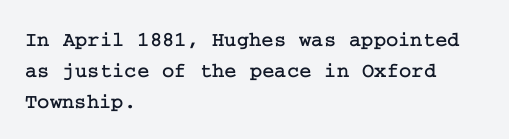
Q: Is the text italic (slanted)? A: No, it is upright.
Q: Is the text underlined? A: No.
Q: How is the paragraph aligned? A: Left-aligned.
Q: Is the spacing between letters normal or unusually wide? A: Normal.
Q: Is the spacing between lines tight, normal or loose? A: Normal.
